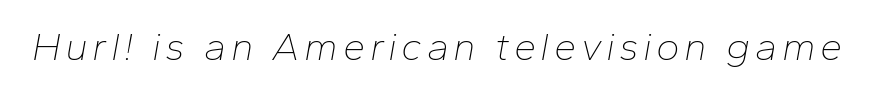
Beneath every word, the page is bare. Yep, that's italic — everything's leaning. These lines are rendered in a variable-pitch font. These glyphs show unthickened strokes, regular width or finer.
